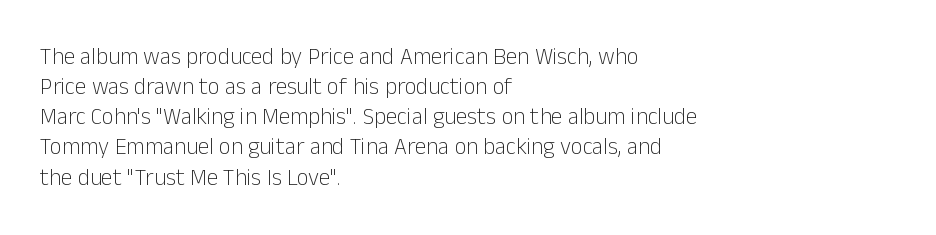
Q: Is the text bold? A: No.
Q: Is the text italic (slanted)? A: No, it is upright.
Q: Is the text underlined? A: No.
Q: How is the paragraph aligned? A: Left-aligned.
Q: Is the spacing between letters normal or unusually wide? A: Normal.
Q: Is the spacing between lines tight, normal or loose? A: Normal.
